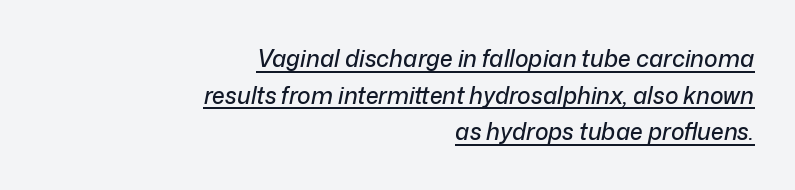
{"italic": "yes", "lean": "right", "slant_degrees": 12, "underline": "yes", "align": "right", "line_spacing": "normal", "line_spacing_ratio": 1.59, "letter_spacing": "normal", "letter_spacing_em": 0.0, "glyph_px": 23}
